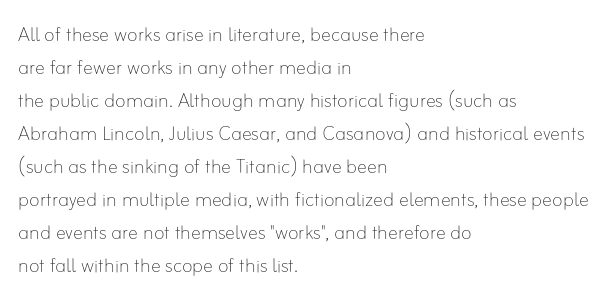
The setting favours the left margin, as ordinary paragraphs usually do. The letters stand upright; this is a roman face. Does the leading feel generous? No, just average. The passage shown has conventional tracking throughout. Each stroke keeps to a modest, everyday thickness or less.
